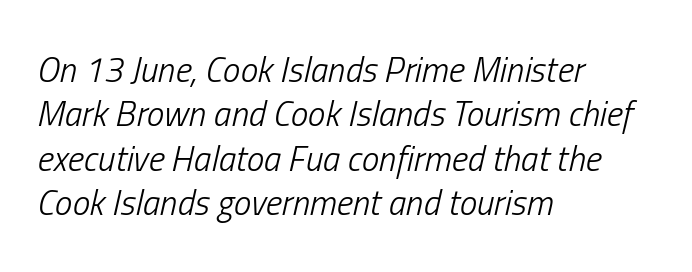
The leading is moderate, giving the passage an even texture. This is oblique type, the kind used for emphasis or titles. The baseline area is clear. The cut favours lightness, reaching ordinary text weight at its darkest.
